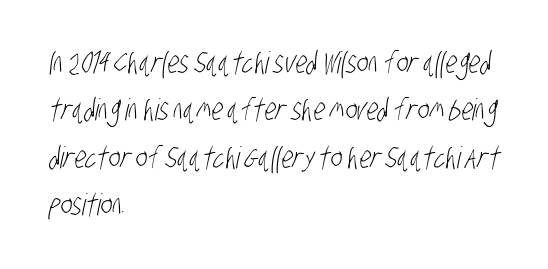
Q: Is the text bold? A: No.
Q: Is the typeface a serif or a sans-serif typeface? A: Sans-serif.
Q: Is the text underlined? A: No.
Q: How is the paragraph aligned? A: Left-aligned.
Q: Is the spacing between letters normal or unusually wide? A: Normal.
Q: Is the spacing between lines tight, normal or loose? A: Normal.
Q: Width (condensed, normal, or wide)? A: Condensed.
Q: Stroke contrast? A: Low.
Q: x-height? A: Large.
Q: Monospaced? A: No.
